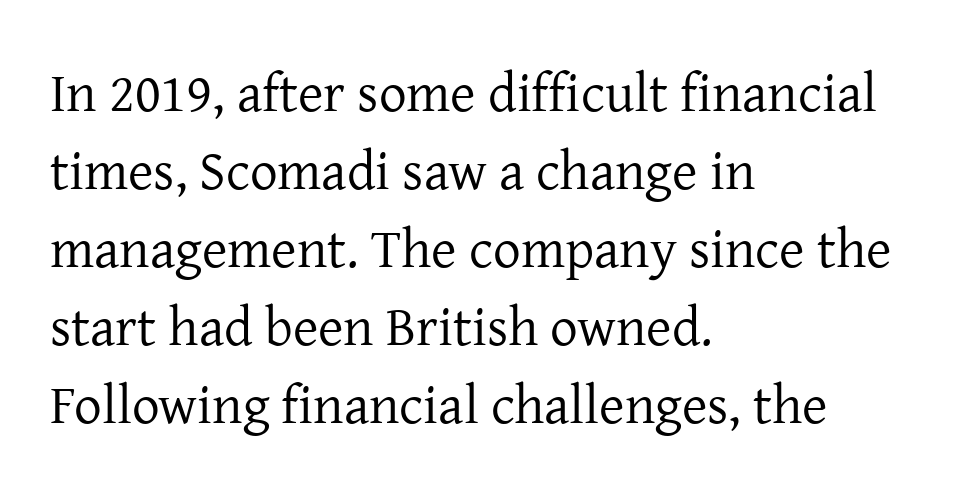
{"serif": "yes", "italic": "no", "bold": "no", "weight": "regular", "width": "normal", "stroke_contrast": "low", "x_height": "medium", "monospaced": "no", "underline": "no", "align": "left", "line_spacing": "normal", "line_spacing_ratio": 1.42, "letter_spacing": "normal", "letter_spacing_em": 0.0, "glyph_px": 55}
